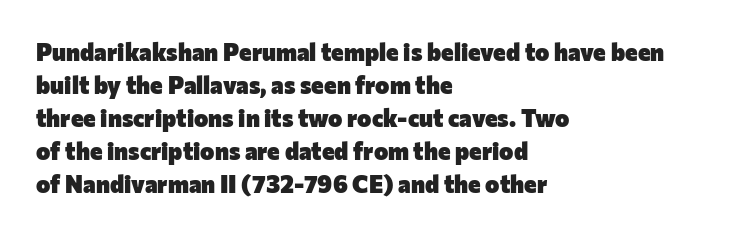
{"italic": "no", "bold": "yes", "underline": "no", "align": "left", "line_spacing": "normal", "line_spacing_ratio": 1.37, "letter_spacing": "normal", "letter_spacing_em": 0.0, "glyph_px": 24}
